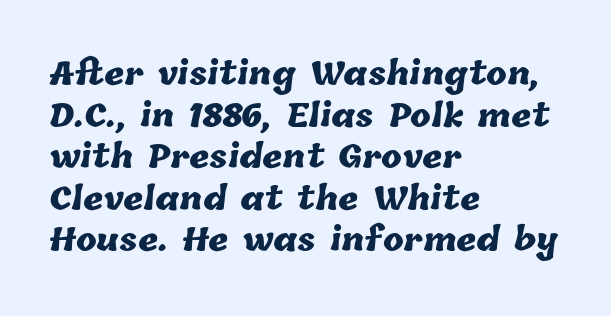
{"bold": "yes", "weight": "heavy", "width": "normal", "stroke_contrast": "low", "x_height": "medium", "monospaced": "no", "underline": "no", "align": "left", "line_spacing": "normal", "line_spacing_ratio": 1.34, "letter_spacing": "normal", "letter_spacing_em": 0.0, "glyph_px": 31}
